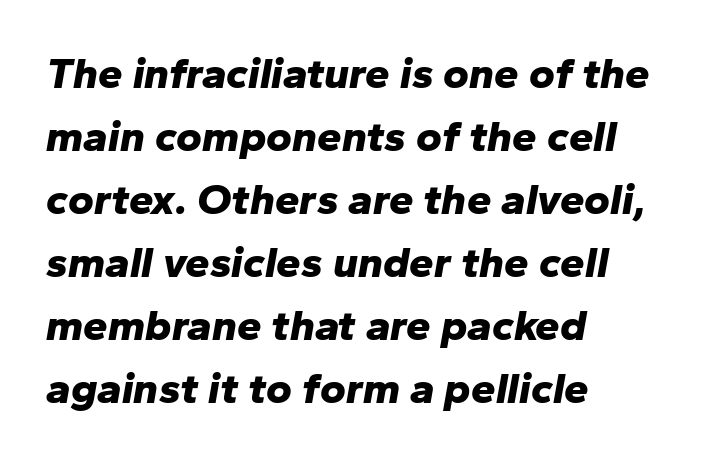
The image shows 44 px bold type, italic (leaning right); set left-aligned, normal line spacing (1.43x), normal letter spacing, not underlined; low stroke contrast and a medium x-height.
